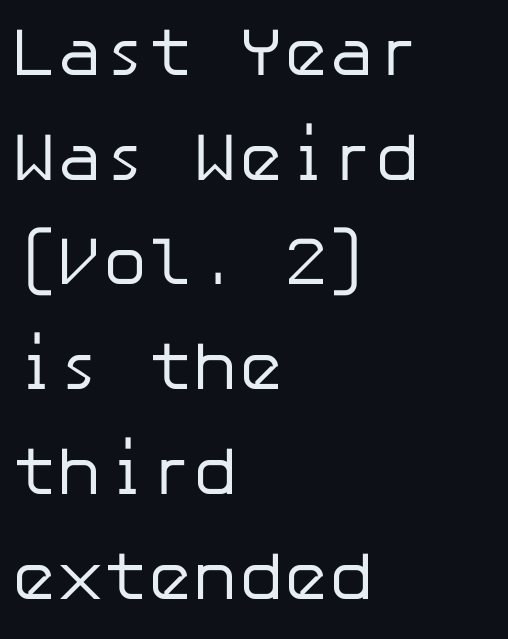
Rendered with straight, roman letterforms. Grotesque or geometric, the face here clearly has no serifs. These lines keep a tight, regular rhythm from letter to letter. The compositor pushed each line to the left boundary. Leading: standard. The space beneath each line is pristine and unruled.
